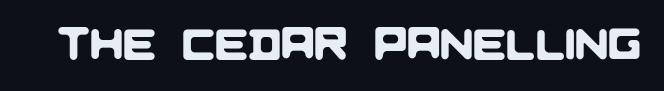
The image shows 44 px sans-serif type; set normal letter spacing, not underlined; low stroke contrast and a large x-height.
